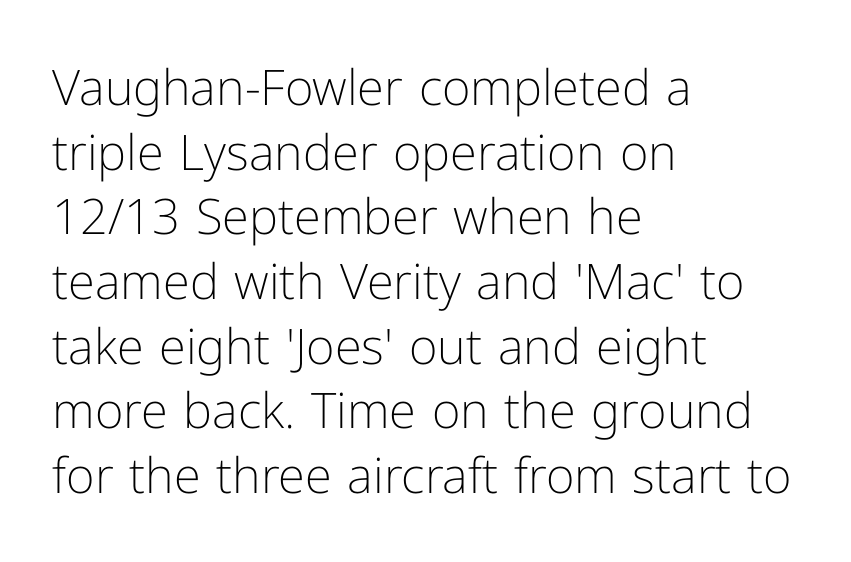
Q: Is the text bold? A: No.
Q: Is the text italic (slanted)? A: No, it is upright.
Q: Is the typeface a serif or a sans-serif typeface? A: Sans-serif.
Q: Is the text underlined? A: No.
Q: How is the paragraph aligned? A: Left-aligned.
Q: Is the spacing between letters normal or unusually wide? A: Normal.
Q: Is the spacing between lines tight, normal or loose? A: Normal.
Q: Width (condensed, normal, or wide)? A: Normal.
Q: Stroke contrast? A: Low.
Q: x-height? A: Medium.
Q: Monospaced? A: No.
